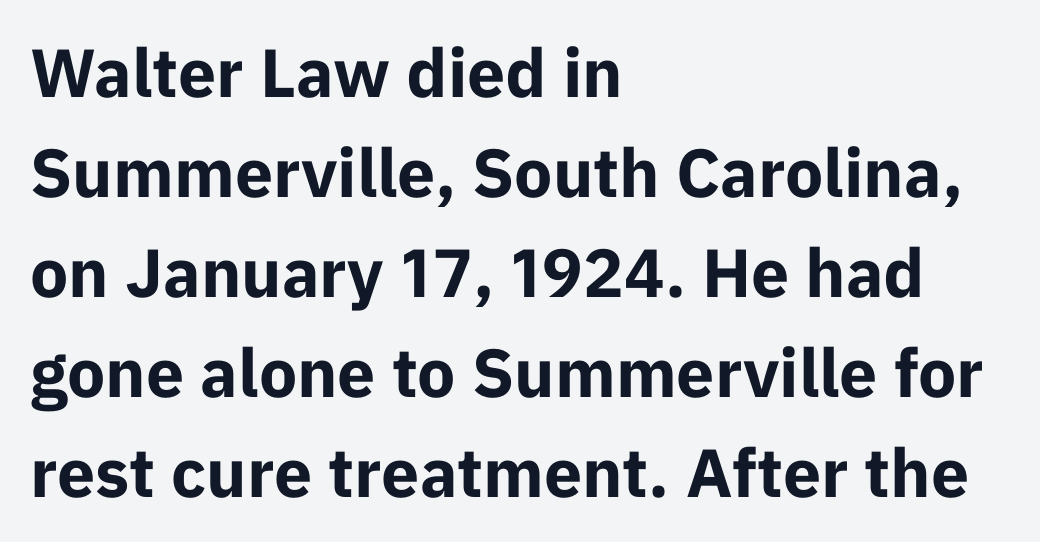
Q: Is the text bold? A: Yes.
Q: Is the text italic (slanted)? A: No, it is upright.
Q: Is the typeface a serif or a sans-serif typeface? A: Sans-serif.
Q: Is the text underlined? A: No.
Q: How is the paragraph aligned? A: Left-aligned.
Q: Is the spacing between letters normal or unusually wide? A: Normal.
Q: Is the spacing between lines tight, normal or loose? A: Normal.
Q: Width (condensed, normal, or wide)? A: Normal.
Q: Stroke contrast? A: Low.
Q: x-height? A: Medium.
Q: Monospaced? A: No.
